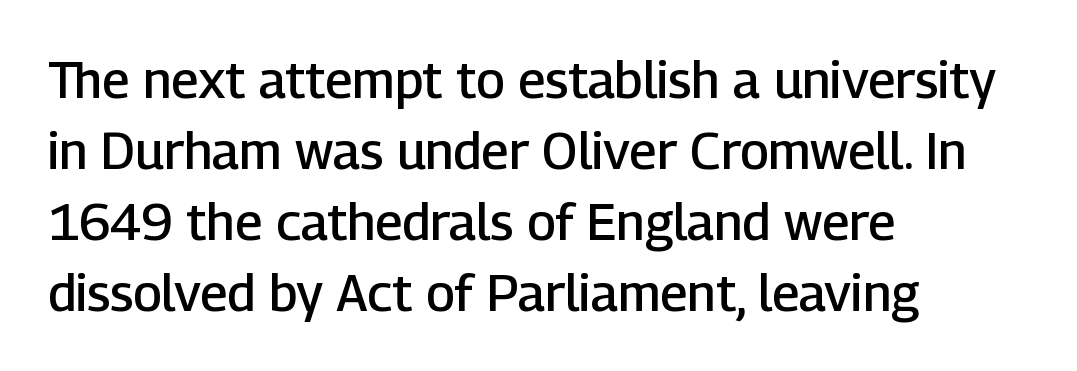
Q: Is the text bold? A: Semi-bold.
Q: Is the text italic (slanted)? A: No, it is upright.
Q: Is the typeface a serif or a sans-serif typeface? A: Sans-serif.
Q: Is the text underlined? A: No.
Q: How is the paragraph aligned? A: Left-aligned.
Q: Is the spacing between letters normal or unusually wide? A: Normal.
Q: Is the spacing between lines tight, normal or loose? A: Normal.
Q: Width (condensed, normal, or wide)? A: Normal.
Q: Stroke contrast? A: Low.
Q: x-height? A: Medium.
Q: Monospaced? A: No.
